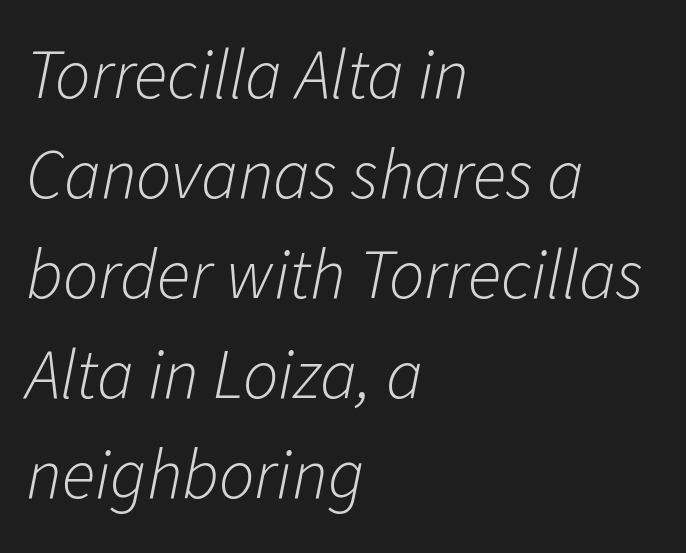
The rendering uses natural spacing where letterforms have individual widths. Horizontal alignment here is leftward, the default for most running prose. Is the type heavy? It reads as light-to-regular instead. Spacing between characters is what you'd get straight out of the box. The strip under each line holds only bare page.
